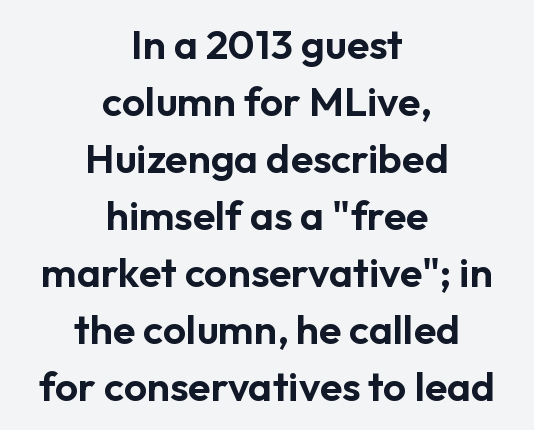
Q: Is the text italic (slanted)? A: No, it is upright.
Q: Is the typeface a serif or a sans-serif typeface? A: Sans-serif.
Q: Is the text underlined? A: No.
Q: How is the paragraph aligned? A: Centered.
Q: Is the spacing between letters normal or unusually wide? A: Normal.
Q: Is the spacing between lines tight, normal or loose? A: Normal.
Q: Width (condensed, normal, or wide)? A: Normal.
Q: Stroke contrast? A: Low.
Q: x-height? A: Medium.
Q: Monospaced? A: No.
